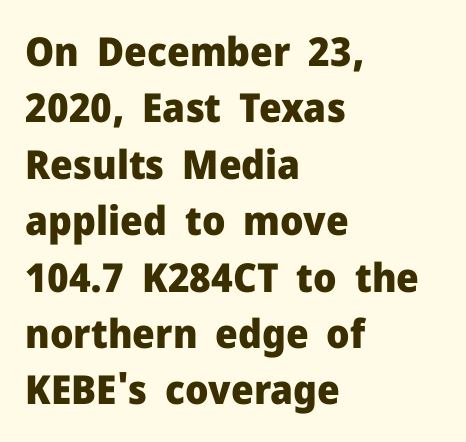
Every row of glyphs begins at an identical x-position on the left. You could call the tracking neutral — neither tight nor loose. The designer left line spacing at the default. The string is rendered with underlining switched off.
